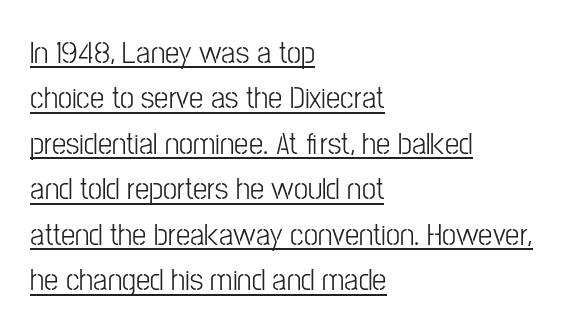
The image shows 32 px condensed sans-serif type, upright; set left-aligned, normal line spacing (1.42x), normal letter spacing, underlined; low stroke contrast and a medium x-height.
